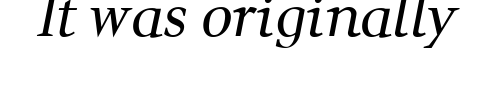
Q: Is the text bold? A: No.
Q: Is the typeface a serif or a sans-serif typeface? A: Serif.
Q: Is the text underlined? A: No.
Q: Is the spacing between letters normal or unusually wide? A: Normal.
Q: Width (condensed, normal, or wide)? A: Normal.
Q: Stroke contrast? A: Medium.
Q: x-height? A: Medium.
Q: Monospaced? A: No.
